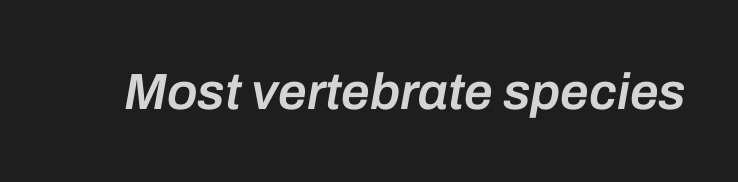
Q: Is the text bold? A: Semi-bold.
Q: Is the text italic (slanted)? A: Yes, it leans right by about 10 degrees.
Q: Is the text underlined? A: No.
Q: Is the spacing between letters normal or unusually wide? A: Normal.
Q: Width (condensed, normal, or wide)? A: Normal.
Q: Stroke contrast? A: Low.
Q: x-height? A: Medium.
Q: Monospaced? A: No.
